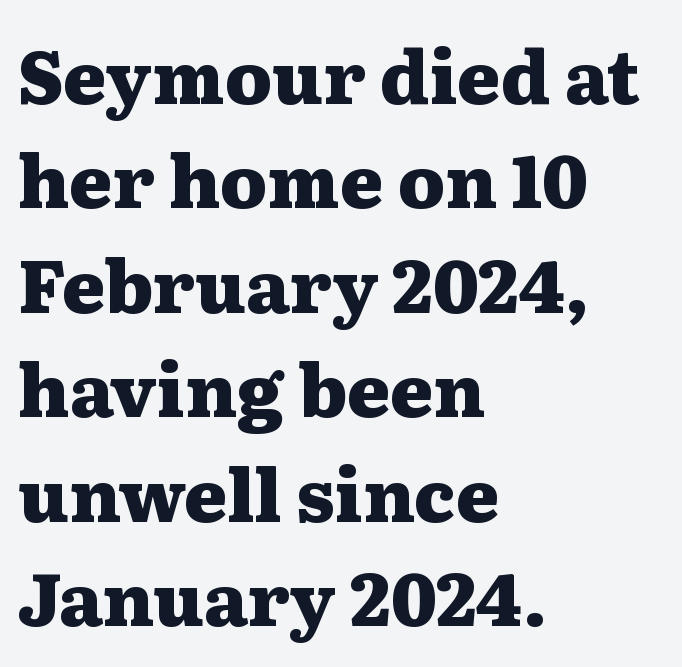
Q: Is the text bold? A: Yes.
Q: Is the text italic (slanted)? A: No, it is upright.
Q: Is the typeface a serif or a sans-serif typeface? A: Serif.
Q: Is the text underlined? A: No.
Q: How is the paragraph aligned? A: Left-aligned.
Q: Is the spacing between letters normal or unusually wide? A: Normal.
Q: Is the spacing between lines tight, normal or loose? A: Normal.
Q: Width (condensed, normal, or wide)? A: Wide.
Q: Stroke contrast? A: Medium.
Q: x-height? A: Medium.
Q: Monospaced? A: No.
